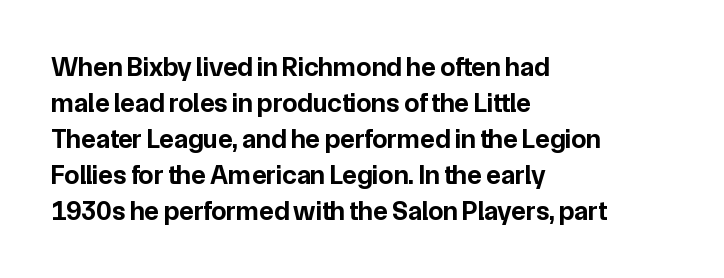
The image shows 27 px bold type, upright; set left-aligned, normal line spacing (1.33x), normal letter spacing, not underlined.
